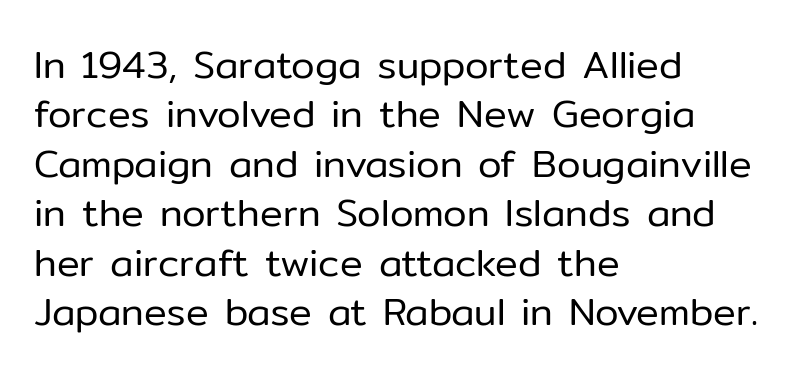
Q: Is the text bold? A: No.
Q: Is the text italic (slanted)? A: No, it is upright.
Q: Is the typeface a serif or a sans-serif typeface? A: Sans-serif.
Q: Is the text underlined? A: No.
Q: How is the paragraph aligned? A: Left-aligned.
Q: Is the spacing between letters normal or unusually wide? A: Normal.
Q: Is the spacing between lines tight, normal or loose? A: Normal.
Q: Width (condensed, normal, or wide)? A: Normal.
Q: Stroke contrast? A: Low.
Q: x-height? A: Medium.
Q: Monospaced? A: No.
